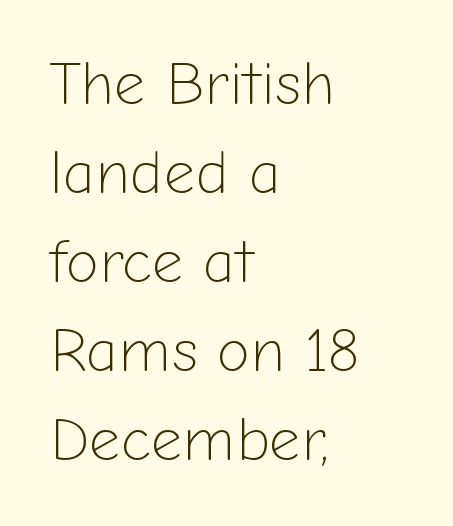
Q: Is the text bold? A: No.
Q: Is the text italic (slanted)? A: No, it is upright.
Q: Is the typeface a serif or a sans-serif typeface? A: Sans-serif.
Q: Is the text underlined? A: No.
Q: How is the paragraph aligned? A: Left-aligned.
Q: Is the spacing between letters normal or unusually wide? A: Normal.
Q: Is the spacing between lines tight, normal or loose? A: Normal.
Q: Width (condensed, normal, or wide)? A: Normal.
Q: Stroke contrast? A: Low.
Q: x-height? A: Medium.
Q: Monospaced? A: No.
